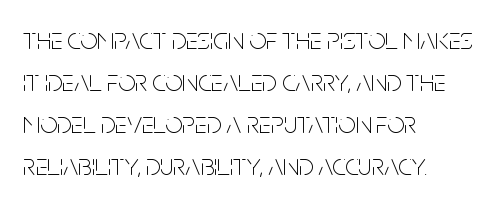
Q: Is the text bold? A: No.
Q: Is the text italic (slanted)? A: No, it is upright.
Q: Is the typeface a serif or a sans-serif typeface? A: Sans-serif.
Q: Is the text underlined? A: No.
Q: How is the paragraph aligned? A: Left-aligned.
Q: Is the spacing between letters normal or unusually wide? A: Normal.
Q: Is the spacing between lines tight, normal or loose? A: Normal.
Q: Width (condensed, normal, or wide)? A: Condensed.
Q: Stroke contrast? A: Low.
Q: x-height? A: Large.
Q: Monospaced? A: No.
